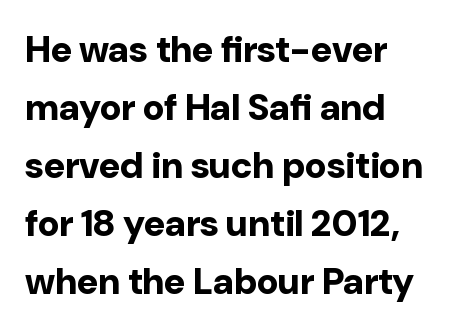
The image shows 37 px bold sans-serif type, upright; set normal line spacing (1.57x), normal letter spacing, not underlined; low stroke contrast and a medium x-height.
